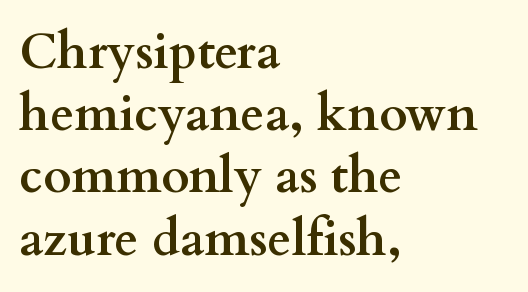
The image shows 49 px semibold, wide serif type, upright; set left-aligned, normal line spacing (1.27x), normal letter spacing, not underlined; medium stroke contrast and a small x-height.
